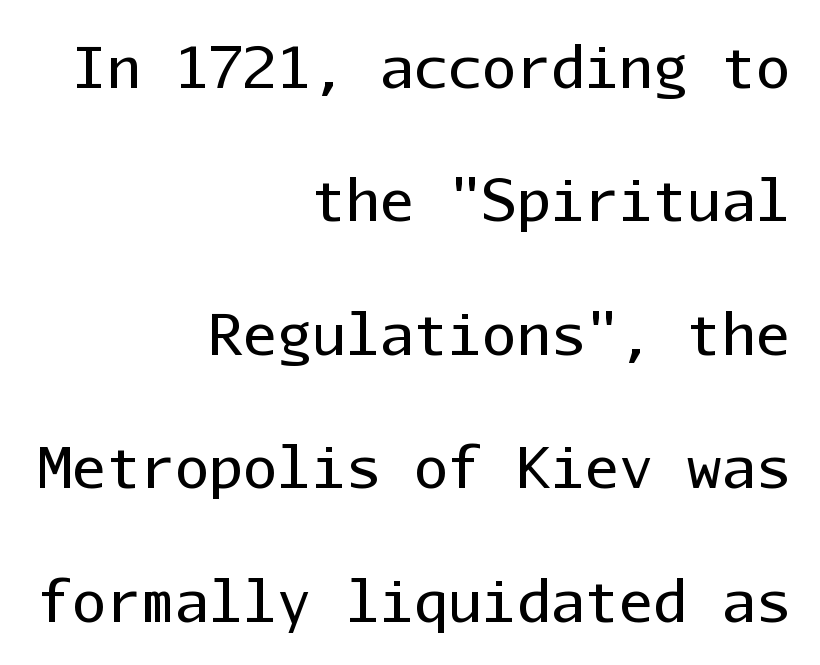
Q: Is the text bold? A: No.
Q: Is the text italic (slanted)? A: No, it is upright.
Q: Is the typeface a serif or a sans-serif typeface? A: Sans-serif.
Q: Is the text underlined? A: No.
Q: How is the paragraph aligned? A: Right-aligned.
Q: Is the spacing between letters normal or unusually wide? A: Normal.
Q: Is the spacing between lines tight, normal or loose? A: Loose.
Q: Width (condensed, normal, or wide)? A: Normal.
Q: Stroke contrast? A: Low.
Q: x-height? A: Medium.
Q: Monospaced? A: Yes.
